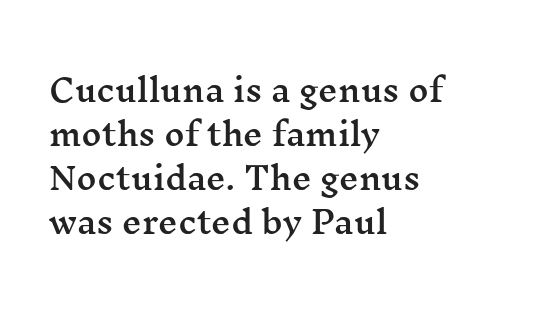
{"serif": "yes", "italic": "no", "width": "wide", "stroke_contrast": "medium", "x_height": "medium", "monospaced": "no", "underline": "no", "align": "left", "line_spacing": "normal", "line_spacing_ratio": 1.42, "letter_spacing": "normal", "letter_spacing_em": 0.0, "glyph_px": 31}
